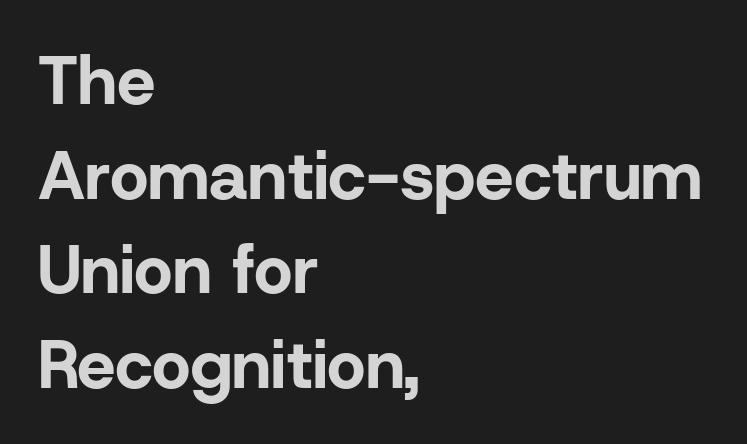
Each line starts at the same left margin while the right side varies. A roman cut, with each character standing at attention. Reading down the column, the eye jumps a familiar distance to each next line. Stroke terminals: plain, sans-serif. The space directly below the letters is spotless. The strokes are fattened all the way to bold.
